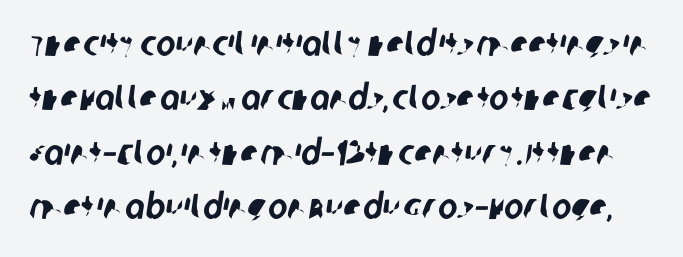
The image shows 36 px condensed sans-serif type; set normal line spacing (1.51x), normal letter spacing, not underlined; low stroke contrast and a large x-height.
